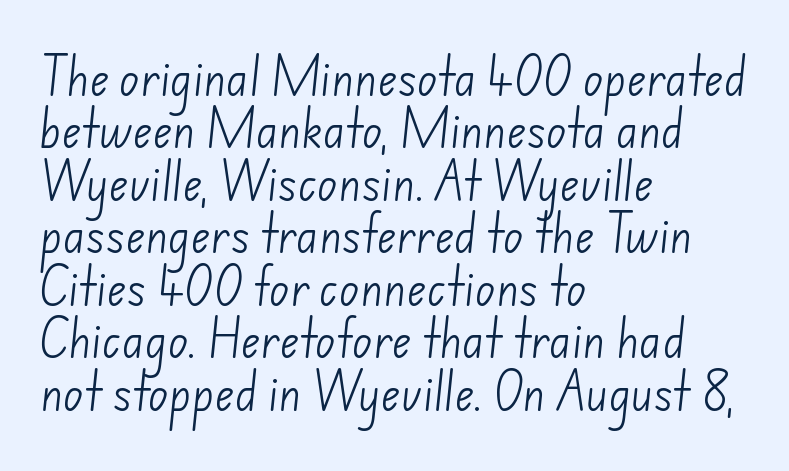
The image shows 42 px light sans-serif type; set left-aligned, normal line spacing (1.25x), normal letter spacing, not underlined; low stroke contrast and a small x-height.
